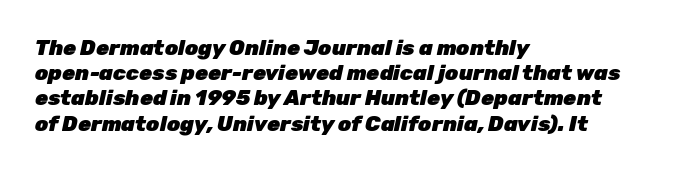
{"italic": "yes", "lean": "right", "slant_degrees": 12, "bold": "yes", "underline": "no", "align": "left", "line_spacing_ratio": 1.2, "letter_spacing": "normal", "letter_spacing_em": 0.0, "glyph_px": 21}
